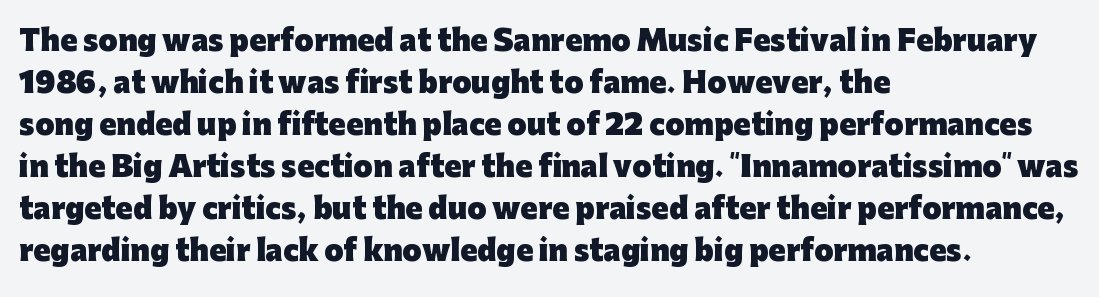
The image shows 28 px heavy sans-serif type, upright; set left-aligned, normal line spacing (1.5x), normal letter spacing, not underlined; low stroke contrast and a medium x-height.
